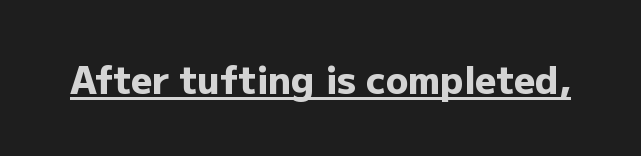
Every stem runs plumb, perpendicular to the baseline. How are the letters spaced? Ordinarily, with no added tracking. I'd call this a sans setting — the letters go barefoot. The face used here appears with an underline applied. Spacing verdict: proportional, widths tailored to each character. These lines carry a lot of weight — the face is fully bold.
